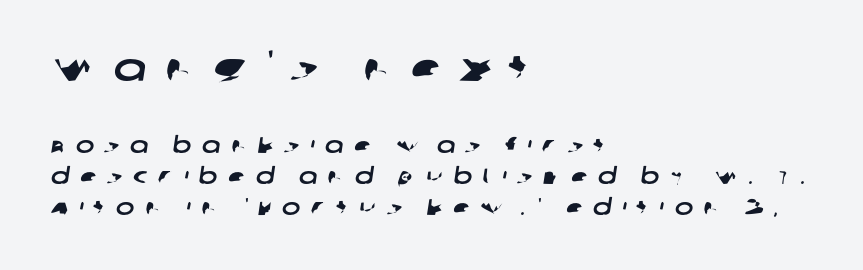
Compared with typical body copy, the letter spacing here is much looser. Vertical spacing — default. Check where the strokes stop: nothing finishes them off — pure sans. Nobody drew a line under any word here. Which chunk is bigger? The first one — the top block dwarfs the bottom. The ragged edge is on the right, which tells us the setting is flush left.
